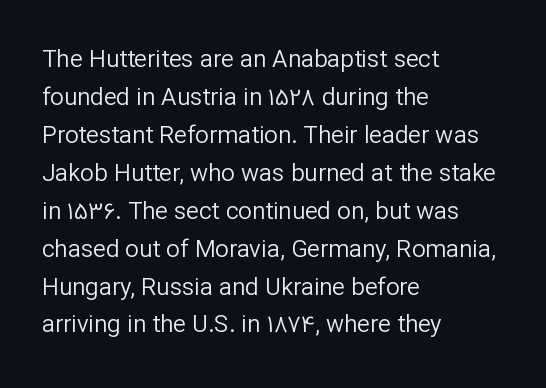
{"italic": "no", "bold": "no", "underline": "no", "align": "left", "line_spacing": "normal", "line_spacing_ratio": 1.58, "letter_spacing": "normal", "letter_spacing_em": 0.0, "glyph_px": 24}
